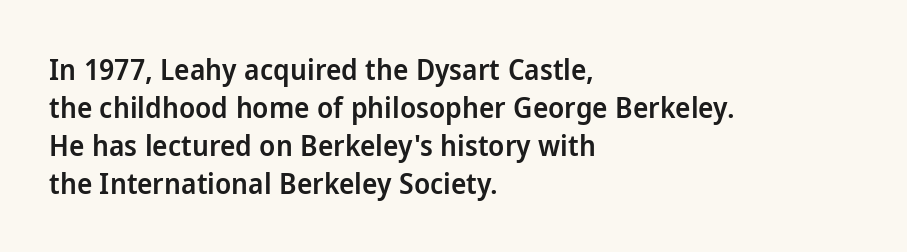
Q: Is the text bold? A: Semi-bold.
Q: Is the text italic (slanted)? A: No, it is upright.
Q: Is the typeface a serif or a sans-serif typeface? A: Sans-serif.
Q: Is the text underlined? A: No.
Q: How is the paragraph aligned? A: Left-aligned.
Q: Is the spacing between letters normal or unusually wide? A: Normal.
Q: Is the spacing between lines tight, normal or loose? A: Normal.
Q: Width (condensed, normal, or wide)? A: Normal.
Q: Stroke contrast? A: Low.
Q: x-height? A: Medium.
Q: Monospaced? A: No.
